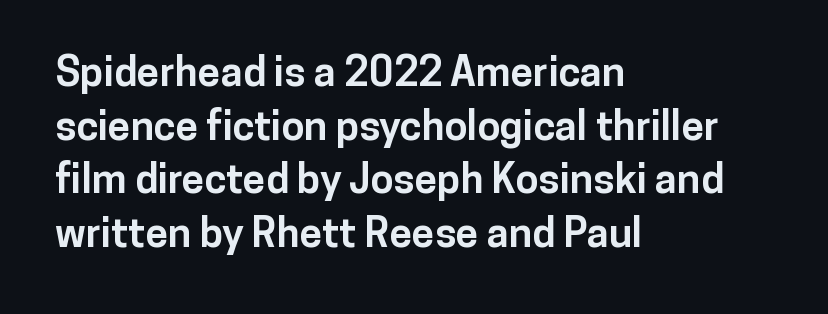
The string is rendered with underlining switched off. The font is running at its bold setting. Vertical strokes here are truly vertical. Normally led — the rows are evenly, conventionally spaced.
